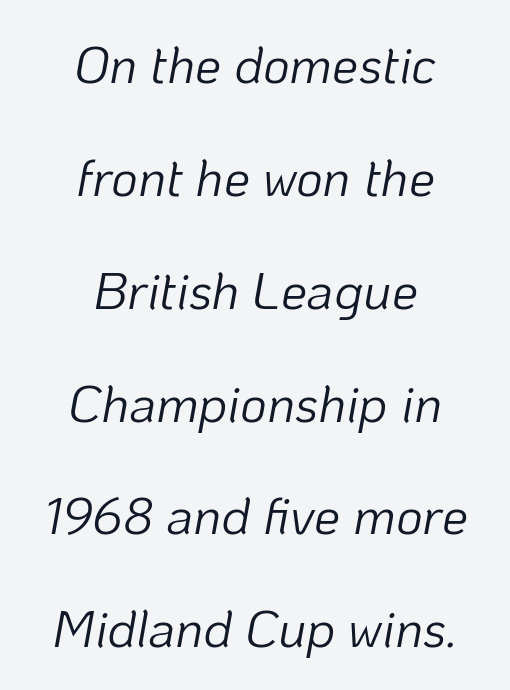
The image shows 52 px light type, italic (leaning right); set centered, loose line spacing (2.17x), normal letter spacing, not underlined; low stroke contrast and a medium x-height.
